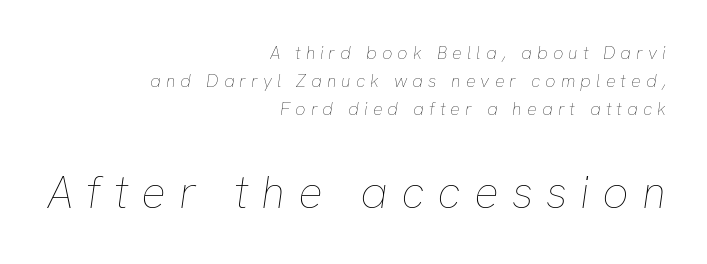
Horizontally, the lines are justified to the trailing edge only. Is the type slanted? Yes — the strokes lean at a clear angle. Each new line begins a customary step beneath the previous one. Decoration check: the copy has no underline.
